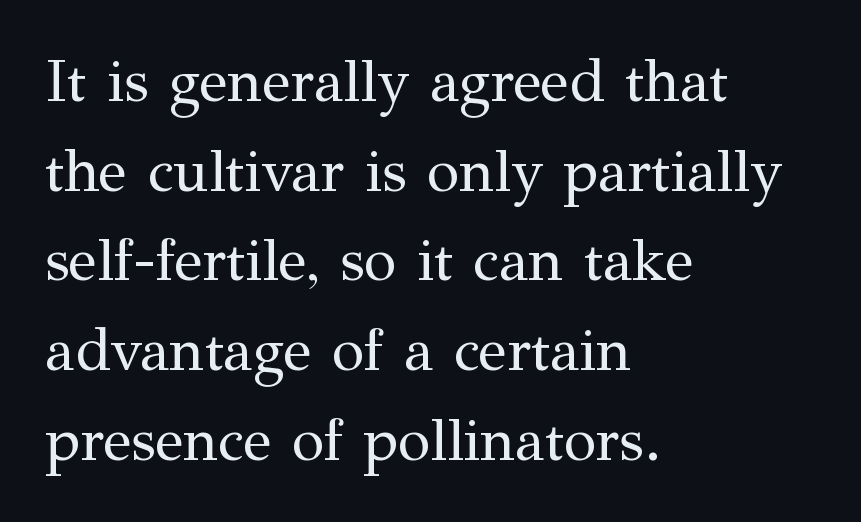
{"serif": "yes", "italic": "no", "bold": "no", "weight": "regular", "width": "normal", "stroke_contrast": "medium", "x_height": "medium", "monospaced": "no", "underline": "no", "align": "left", "line_spacing": "normal", "line_spacing_ratio": 1.52, "letter_spacing": "normal", "letter_spacing_em": 0.0, "glyph_px": 59}
